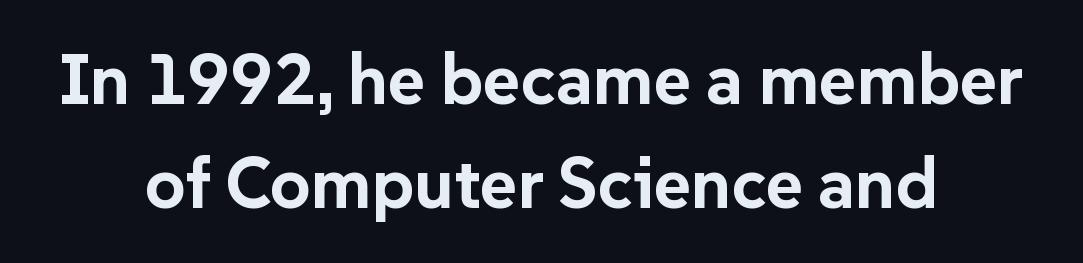
Q: Is the text bold? A: Yes.
Q: Is the text italic (slanted)? A: No, it is upright.
Q: Is the typeface a serif or a sans-serif typeface? A: Sans-serif.
Q: Is the text underlined? A: No.
Q: How is the paragraph aligned? A: Centered.
Q: Is the spacing between letters normal or unusually wide? A: Normal.
Q: Is the spacing between lines tight, normal or loose? A: Normal.
Q: Width (condensed, normal, or wide)? A: Normal.
Q: Stroke contrast? A: Low.
Q: x-height? A: Medium.
Q: Monospaced? A: No.
